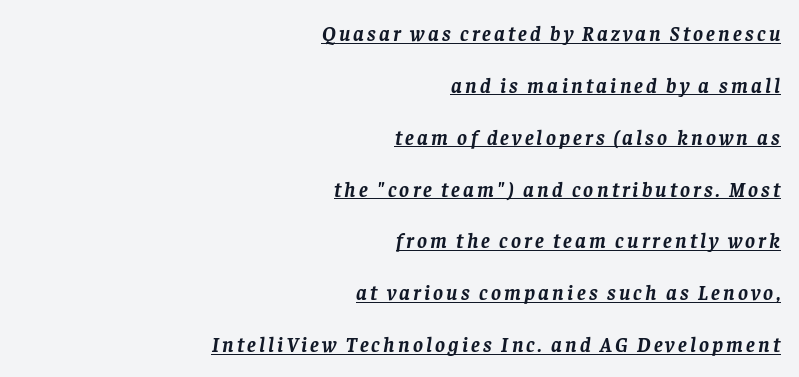
{"italic": "yes", "lean": "right", "slant_degrees": 8, "bold": "yes", "underline": "yes", "align": "right", "line_spacing": "loose", "line_spacing_ratio": 2.47, "glyph_px": 21}
